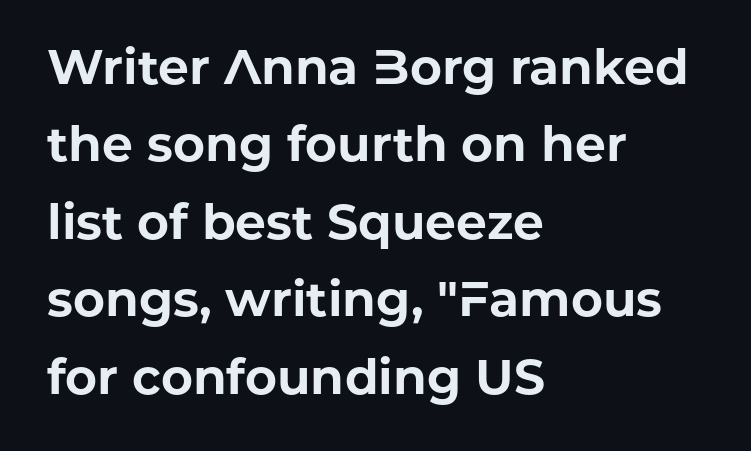
Teacher's note: observe the even left margin — that is flush-left alignment. Here the glyphs are tracked normally, forming tight word shapes. Tall strokes in this sample are plumb rather than angled. On the weight axis this lands at bold, roughly 700. Classification — sans serif. Beneath every word, the page is bare.
